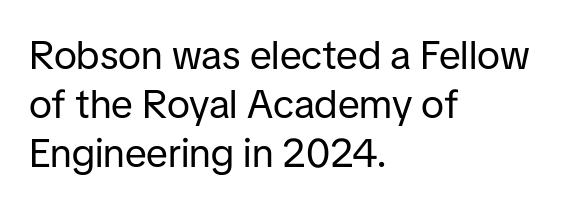
Character widths vary here, with narrow letters taking less room than wide ones. Typeset ragged right — the left edge is the straight one. Stroke mass is kept to a normal reading level or below. Anything drawn beneath the words? Only blank space. This is the regular roman posture of the typeface. Check where the strokes stop: nothing finishes them off — pure sans.
